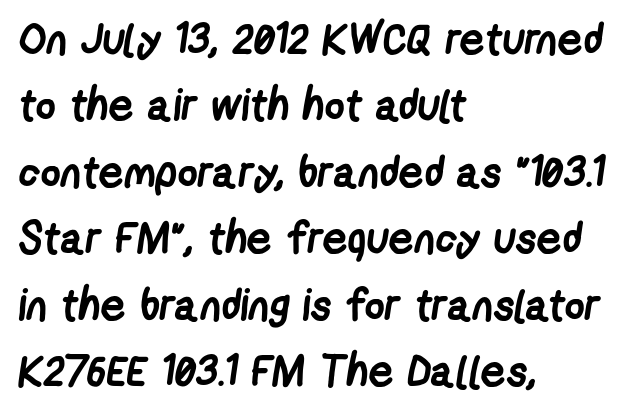
The image shows 44 px semibold, condensed sans-serif type; set left-aligned, normal line spacing (1.51x), normal letter spacing, not underlined; low stroke contrast and a medium x-height.
